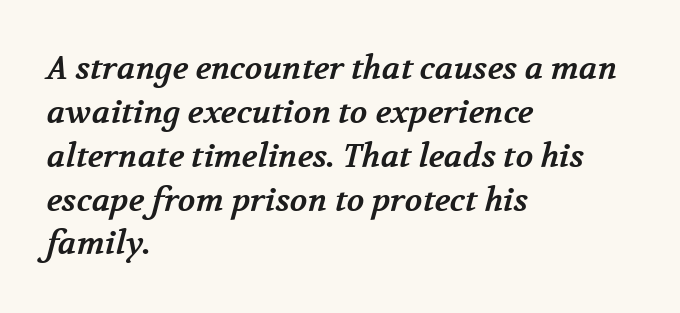
{"serif": "yes", "bold": "yes", "weight": "bold", "width": "normal", "stroke_contrast": "medium", "x_height": "medium", "monospaced": "no", "underline": "no", "align": "left", "line_spacing": "normal", "line_spacing_ratio": 1.37, "letter_spacing": "normal", "letter_spacing_em": 0.0, "glyph_px": 32}
